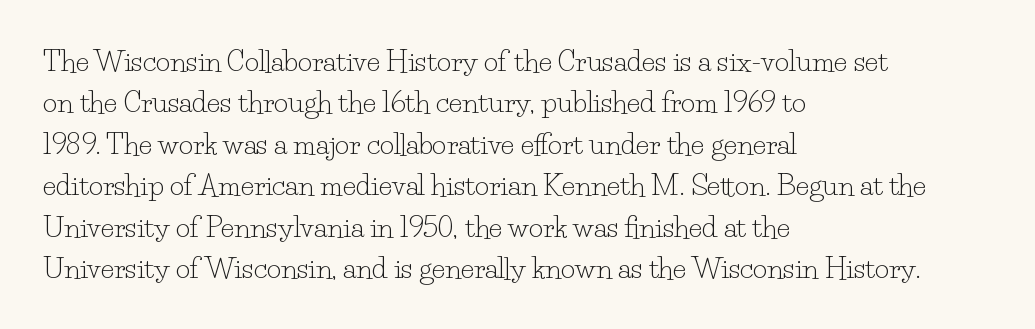
Q: Is the text bold? A: No.
Q: Is the text italic (slanted)? A: No, it is upright.
Q: Is the typeface a serif or a sans-serif typeface? A: Serif.
Q: Is the text underlined? A: No.
Q: How is the paragraph aligned? A: Left-aligned.
Q: Is the spacing between letters normal or unusually wide? A: Normal.
Q: Is the spacing between lines tight, normal or loose? A: Normal.
Q: Width (condensed, normal, or wide)? A: Normal.
Q: Stroke contrast? A: Low.
Q: x-height? A: Small.
Q: Monospaced? A: No.
